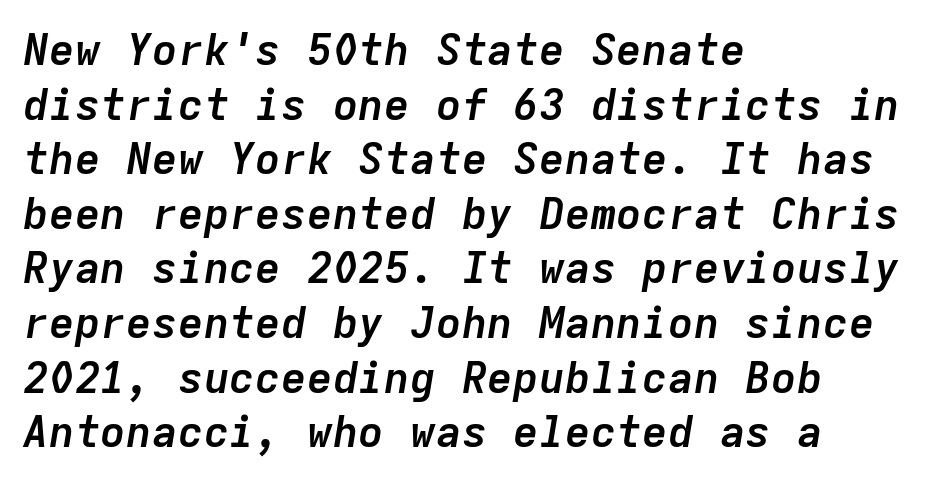
The image shows 43 px semibold type, italic (leaning right), monospaced; set left-aligned, normal line spacing (1.27x), normal letter spacing, not underlined; low stroke contrast and a medium x-height.
